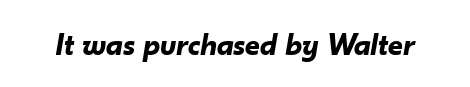
Q: Is the text bold? A: Yes.
Q: Is the text italic (slanted)? A: Yes, it leans right by about 10 degrees.
Q: Is the text underlined? A: No.
Q: Is the spacing between letters normal or unusually wide? A: Normal.
Q: Width (condensed, normal, or wide)? A: Normal.
Q: Stroke contrast? A: Low.
Q: x-height? A: Small.
Q: Monospaced? A: No.
